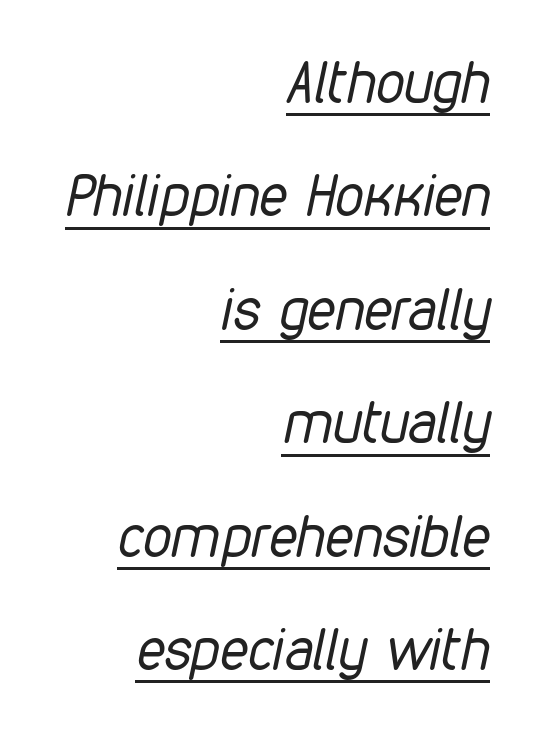
Q: Is the text bold? A: No.
Q: Is the text italic (slanted)? A: Yes, it leans right by about 12 degrees.
Q: Is the text underlined? A: Yes.
Q: How is the paragraph aligned? A: Right-aligned.
Q: Is the spacing between letters normal or unusually wide? A: Normal.
Q: Is the spacing between lines tight, normal or loose? A: Loose.
Q: Width (condensed, normal, or wide)? A: Condensed.
Q: Stroke contrast? A: Low.
Q: x-height? A: Medium.
Q: Monospaced? A: No.
